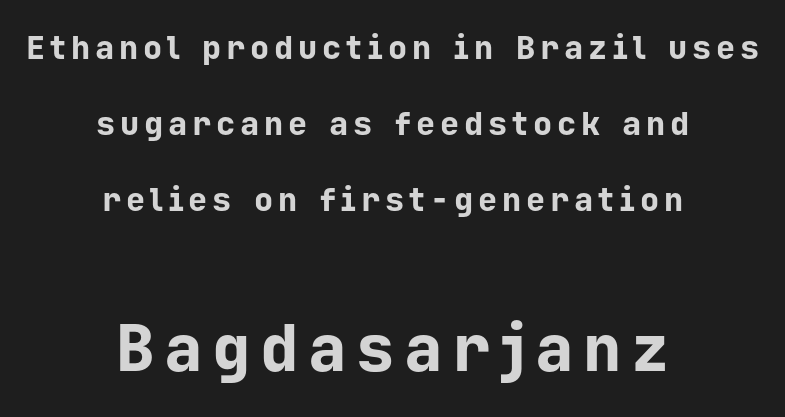
{"serif": "no", "italic": "no", "bold": "yes", "weight": "bold", "width": "normal", "stroke_contrast": "low", "x_height": "medium", "monospaced": "yes", "underline": "no", "align": "center", "line_spacing": "loose", "line_spacing_ratio": 2.37, "larger_block": "second", "size_ratio": 2.0, "glyph_px": 64}
